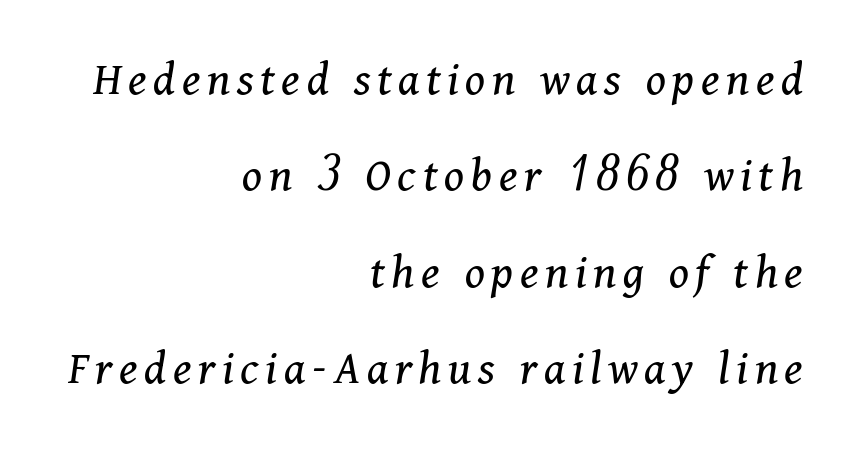
Q: Is the text bold? A: No.
Q: Is the text italic (slanted)? A: Yes, it leans right by about 11 degrees.
Q: Is the typeface a serif or a sans-serif typeface? A: Serif.
Q: Is the text underlined? A: No.
Q: How is the paragraph aligned? A: Right-aligned.
Q: Is the spacing between lines tight, normal or loose? A: Loose.
Q: Width (condensed, normal, or wide)? A: Normal.
Q: Stroke contrast? A: Medium.
Q: x-height? A: Medium.
Q: Monospaced? A: No.
